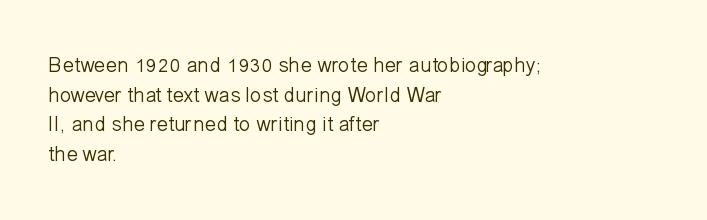
Q: Is the text bold? A: No.
Q: Is the text italic (slanted)? A: No, it is upright.
Q: Is the text underlined? A: No.
Q: How is the paragraph aligned? A: Left-aligned.
Q: Is the spacing between letters normal or unusually wide? A: Normal.
Q: Is the spacing between lines tight, normal or loose? A: Normal.
